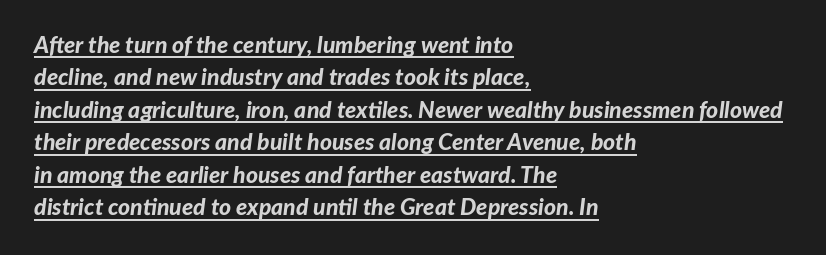
{"italic": "yes", "lean": "right", "slant_degrees": 7, "bold": "yes", "underline": "yes", "align": "left", "line_spacing": "normal", "line_spacing_ratio": 1.41, "letter_spacing": "normal", "letter_spacing_em": 0.0, "glyph_px": 23}
